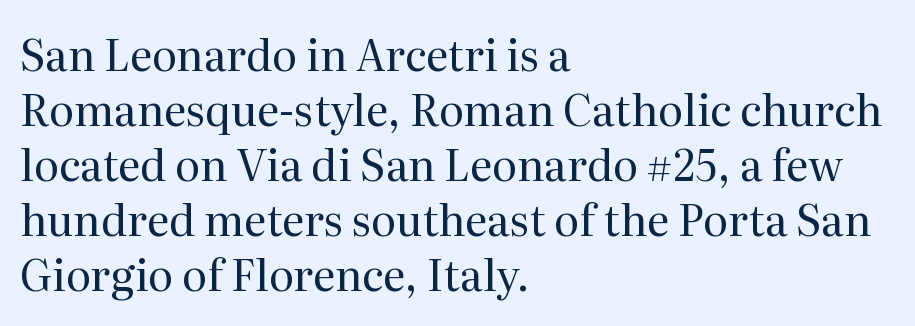
No italicization has been applied; the sample stays upright. Think of a printed novel: that variable character pitch is what you see here. Caption: standard tracking, unaltered. The face looks like a standard text weight, possibly lighter. Notice how the passage keeps a crisp vertical edge on the left only. The gap between lines stays unmarked.
